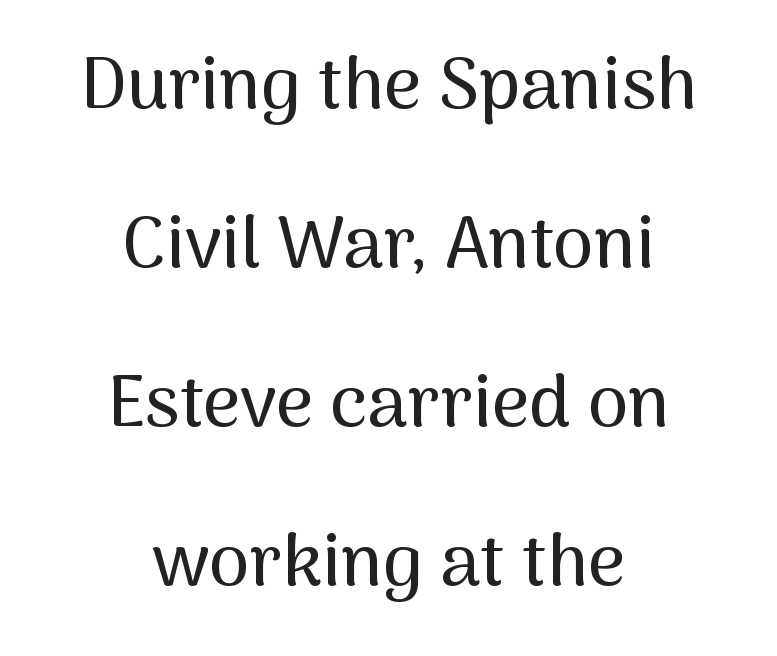
These lines stack symmetrically, like a column narrowing and widening about its center. You could not count columns in this text — the font is proportionally spaced. These lines keep a tight, regular rhythm from letter to letter. Decoration check: the copy has no underline. Rendered with straight, roman letterforms. What kind of face is this? One without serifs — a sans.
